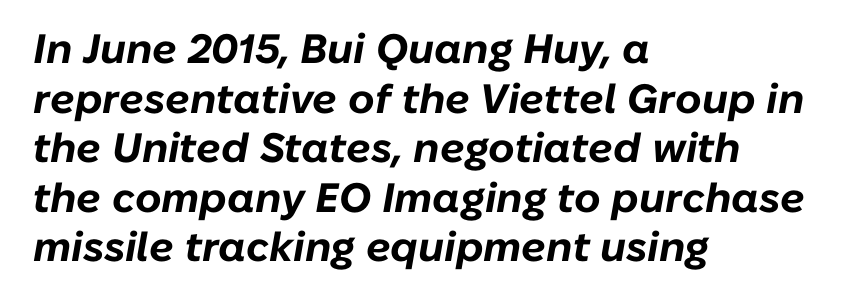
The image shows 41 px bold type, italic (leaning right); set left-aligned, line spacing 1.21x, normal letter spacing, not underlined; low stroke contrast and a medium x-height.
